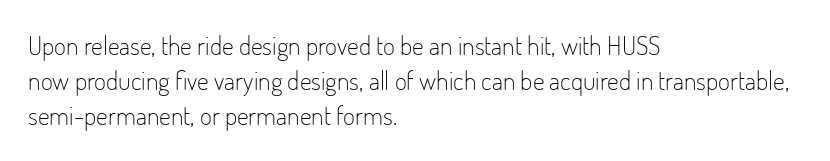
{"italic": "no", "bold": "no", "underline": "no", "align": "left", "line_spacing": "normal", "line_spacing_ratio": 1.35, "letter_spacing": "normal", "letter_spacing_em": 0.0, "glyph_px": 26}
